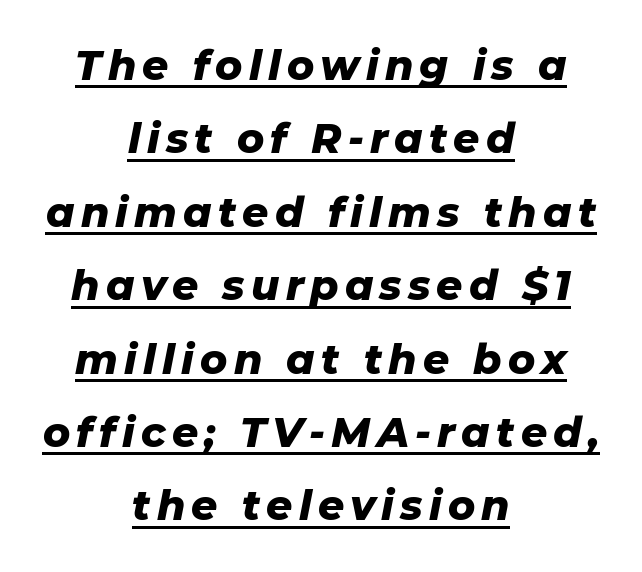
Q: Is the text bold? A: Yes.
Q: Is the text italic (slanted)? A: Yes, it leans right by about 11 degrees.
Q: Is the text underlined? A: Yes.
Q: How is the paragraph aligned? A: Centered.
Q: Width (condensed, normal, or wide)? A: Normal.
Q: Stroke contrast? A: Low.
Q: x-height? A: Medium.
Q: Monospaced? A: No.
